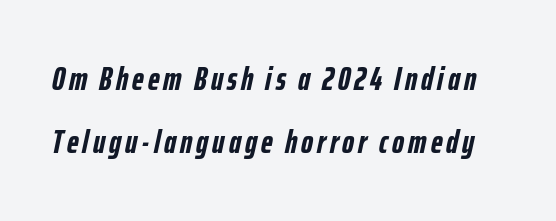
Is the type slanted? Yes — the strokes lean at a clear angle. These lines are rendered in a variable-pitch font. Interline gaps are noticeably wide in this sample. The space directly below the letters is spotless.
